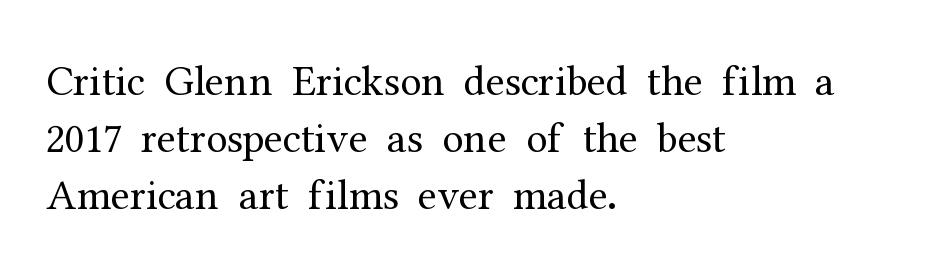
{"serif": "yes", "italic": "no", "bold": "no", "weight": "regular", "width": "normal", "stroke_contrast": "medium", "x_height": "medium", "monospaced": "no", "underline": "no", "align": "left", "line_spacing": "normal", "line_spacing_ratio": 1.33, "letter_spacing": "normal", "letter_spacing_em": 0.0, "glyph_px": 43}
